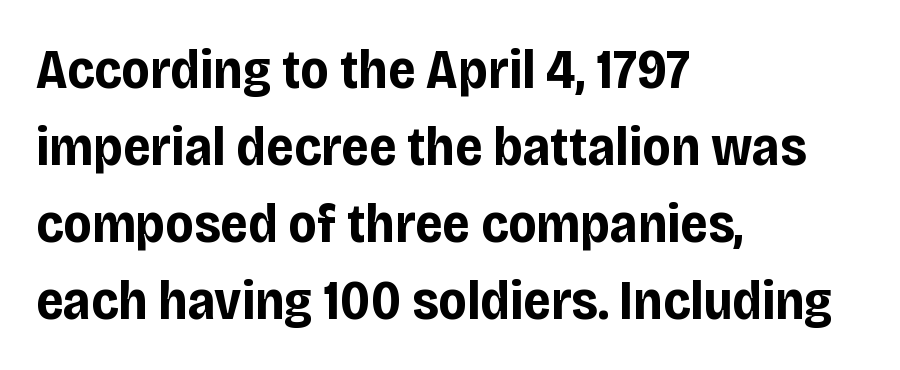
{"serif": "no", "italic": "no", "bold": "yes", "weight": "bold", "width": "condensed", "stroke_contrast": "low", "x_height": "large", "monospaced": "no", "underline": "no", "align": "left", "line_spacing": "normal", "line_spacing_ratio": 1.4, "letter_spacing": "normal", "letter_spacing_em": 0.0, "glyph_px": 55}
